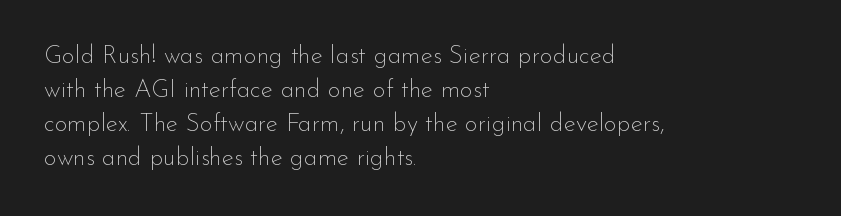
Q: Is the text bold? A: No.
Q: Is the text italic (slanted)? A: No, it is upright.
Q: Is the text underlined? A: No.
Q: How is the paragraph aligned? A: Left-aligned.
Q: Is the spacing between letters normal or unusually wide? A: Normal.
Q: Is the spacing between lines tight, normal or loose? A: Normal.
